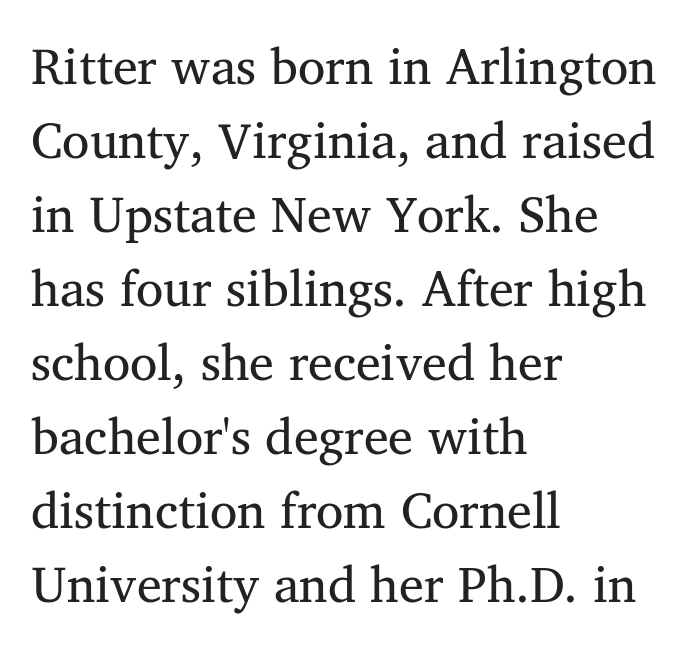
{"serif": "yes", "italic": "no", "bold": "no", "weight": "regular", "width": "normal", "stroke_contrast": "medium", "x_height": "medium", "monospaced": "no", "underline": "no", "align": "left", "line_spacing": "normal", "line_spacing_ratio": 1.48, "letter_spacing": "normal", "letter_spacing_em": 0.0, "glyph_px": 50}
